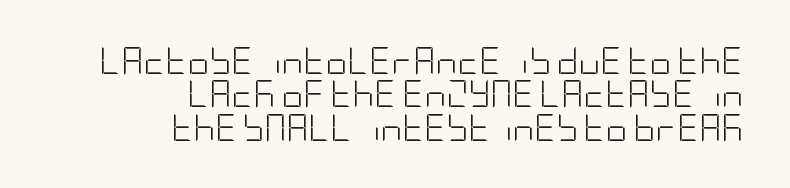
Caption: standard tracking, unaltered. Italic: no, the glyphs are upright roman. Visually the block forms a straight wall on the right and a jagged coastline on the left. Letters rest on an invisible, unmarked baseline.
